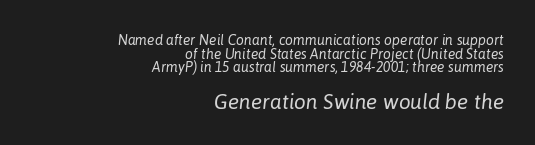
{"italic": "yes", "lean": "right", "slant_degrees": 6, "bold": "no", "underline": "no", "align": "right", "line_spacing": "tight", "line_spacing_ratio": 0.97, "letter_spacing": "normal", "letter_spacing_em": 0.0, "larger_block": "second", "size_ratio": 1.5, "glyph_px": 21}
